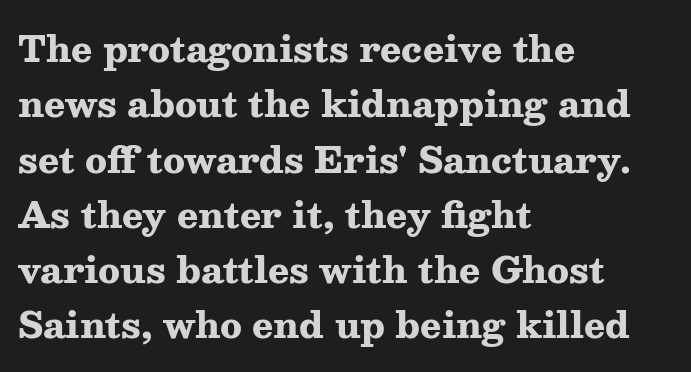
The image shows 35 px heavy, wide serif type, upright; set left-aligned, normal line spacing (1.58x), normal letter spacing, not underlined; medium stroke contrast and a medium x-height.
